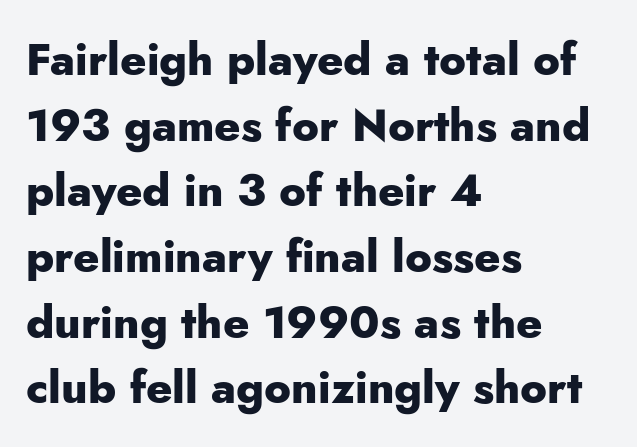
Character widths vary here, with narrow letters taking less room than wide ones. Leading: standard. Underline: absent. Look at the bottom of the vertical strokes: they stop flat, with no serifs.
